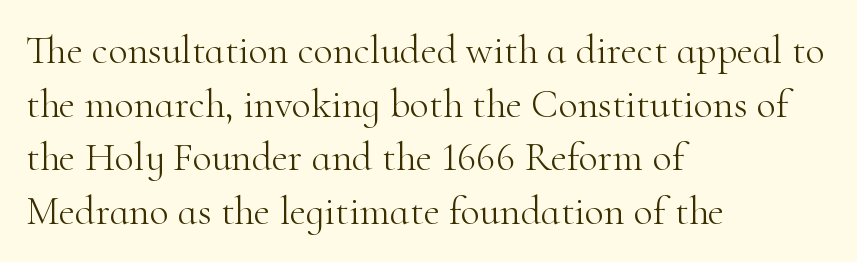
Notice how descenders clear the ascenders below comfortably — that's standard leading. Lines of text with bare space underneath. Is this a fixed-width face? No — the glyphs have proportional, varying widths. Is there any slant? The stems are plumb. Words appear dense and cohesive because spacing is normal.
